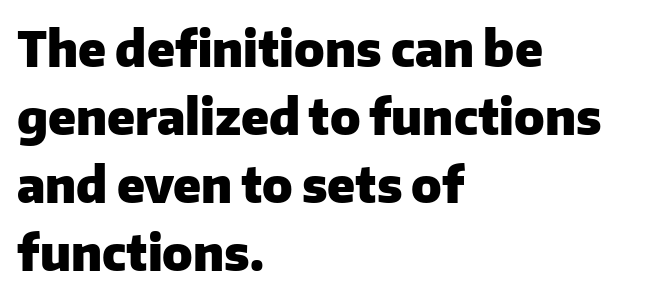
The image shows 48 px heavy sans-serif type, upright; set left-aligned, normal line spacing (1.42x), normal letter spacing, not underlined; low stroke contrast and a medium x-height.
